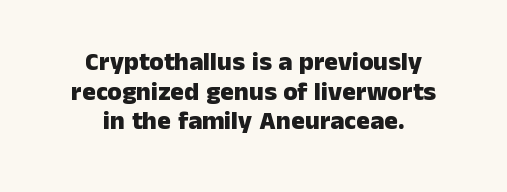
The image shows 26 px bold type, upright; set centered, tight line spacing (1.14x), normal letter spacing, not underlined.
